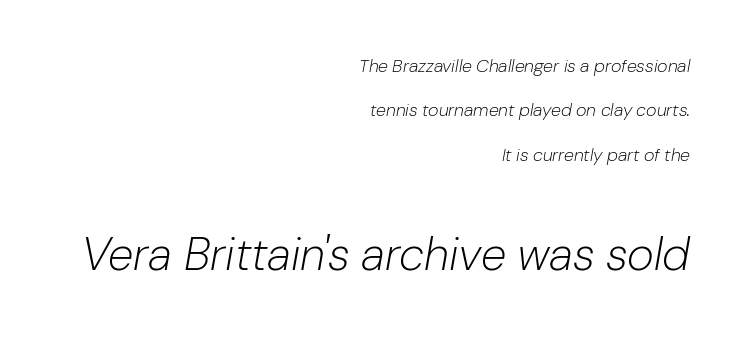
The image shows 46 px light type, italic (leaning right); set right-aligned, loose line spacing (2.46x), normal letter spacing, not underlined; the second (bottom) block is 2.56x larger; low stroke contrast and a medium x-height.
